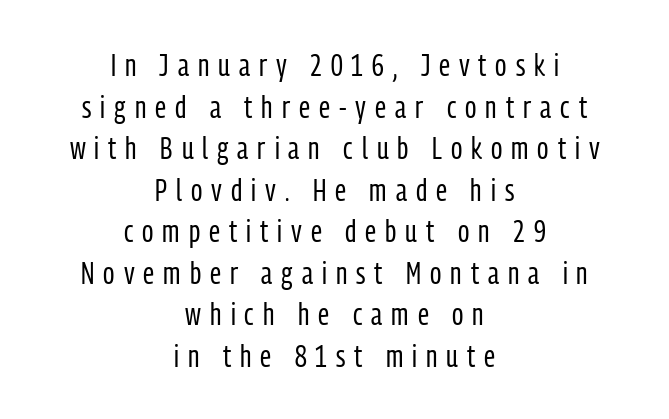
Q: Is the text bold? A: No.
Q: Is the text italic (slanted)? A: No, it is upright.
Q: Is the typeface a serif or a sans-serif typeface? A: Sans-serif.
Q: Is the text underlined? A: No.
Q: How is the paragraph aligned? A: Centered.
Q: Is the spacing between letters normal or unusually wide? A: Unusually wide.
Q: Is the spacing between lines tight, normal or loose? A: Normal.
Q: Width (condensed, normal, or wide)? A: Condensed.
Q: Stroke contrast? A: Low.
Q: x-height? A: Medium.
Q: Monospaced? A: No.
